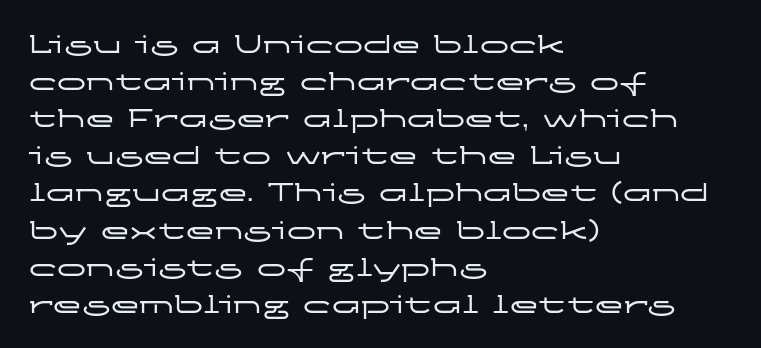
Q: Is the text italic (slanted)? A: No, it is upright.
Q: Is the typeface a serif or a sans-serif typeface? A: Sans-serif.
Q: Is the text underlined? A: No.
Q: How is the paragraph aligned? A: Left-aligned.
Q: Is the spacing between letters normal or unusually wide? A: Normal.
Q: Is the spacing between lines tight, normal or loose? A: Normal.
Q: Width (condensed, normal, or wide)? A: Wide.
Q: Stroke contrast? A: Low.
Q: x-height? A: Medium.
Q: Monospaced? A: No.
